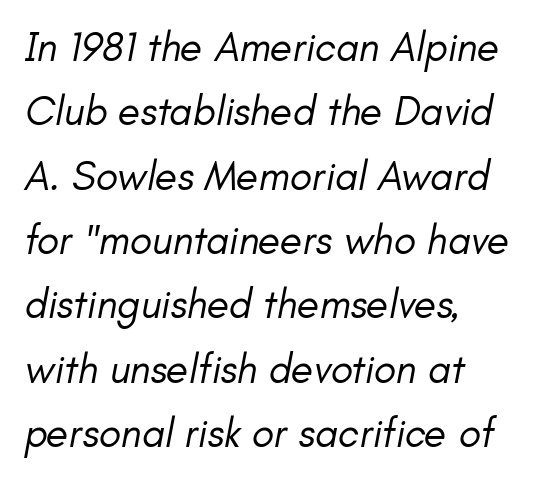
The image shows 41 px regular-weight type, italic (leaning right); set left-aligned, normal line spacing (1.57x), normal letter spacing, not underlined; low stroke contrast and a small x-height.
